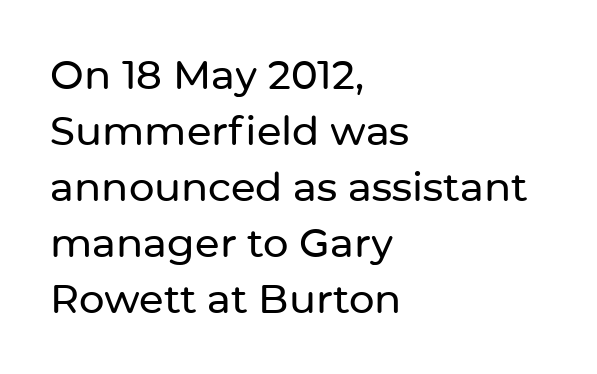
The image shows 40 px sans-serif type, upright; set left-aligned, normal line spacing (1.4x), normal letter spacing, not underlined; low stroke contrast and a medium x-height.
